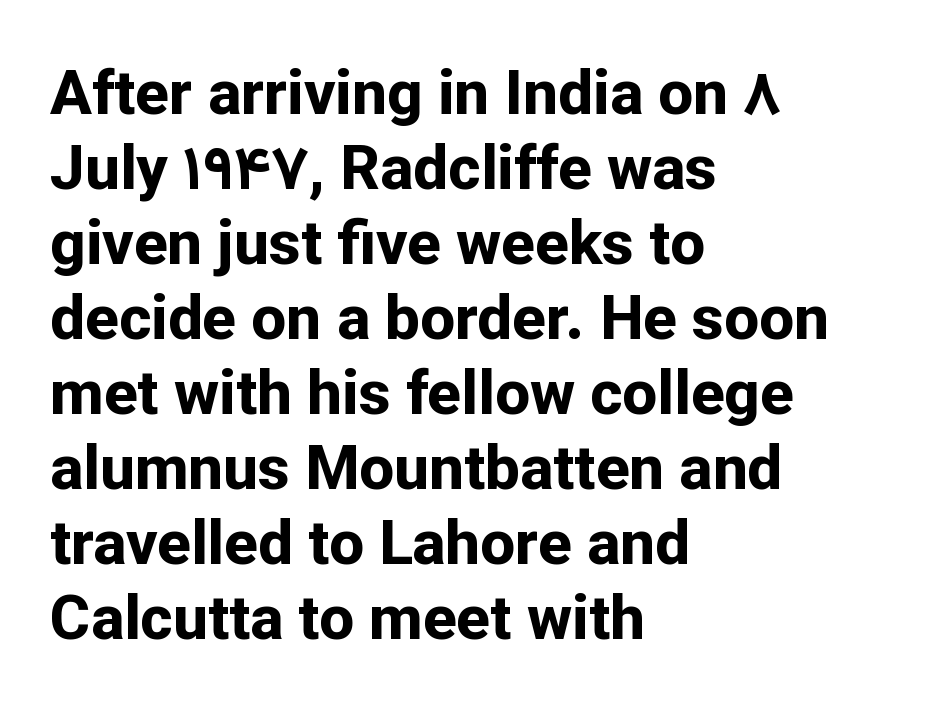
The image shows 62 px bold sans-serif type, upright; set left-aligned, line spacing 1.21x, normal letter spacing, not underlined; low stroke contrast and a medium x-height.
